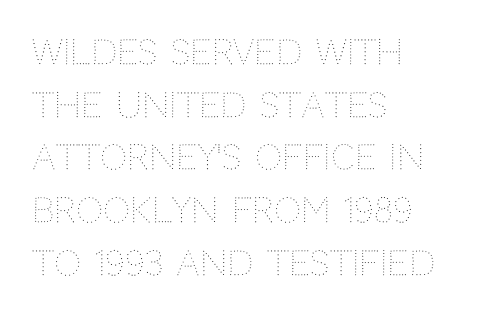
Descenders hang freely into open space. The letters stand straight up with perfectly vertical stems. Stem width sits at or under what a default text font uses. The rows are spaced the way most documents space them.
